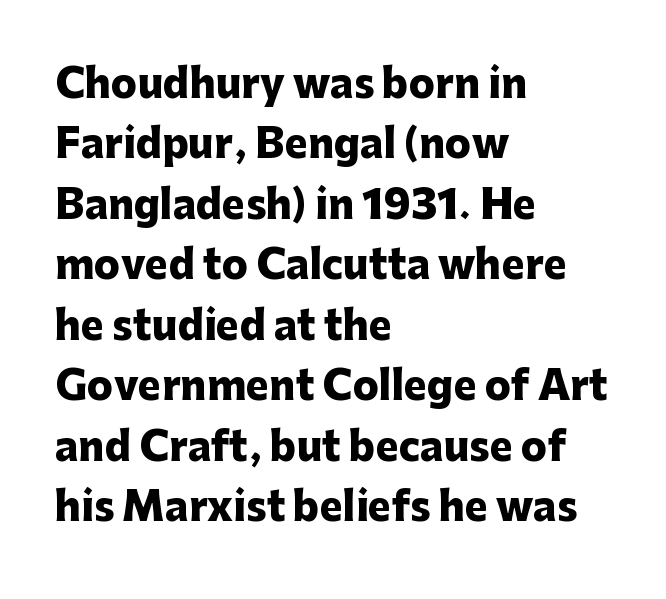
{"serif": "no", "italic": "no", "bold": "yes", "weight": "heavy", "width": "normal", "stroke_contrast": "low", "x_height": "medium", "monospaced": "no", "underline": "no", "align": "left", "line_spacing": "normal", "line_spacing_ratio": 1.55, "letter_spacing": "normal", "letter_spacing_em": 0.0, "glyph_px": 39}
